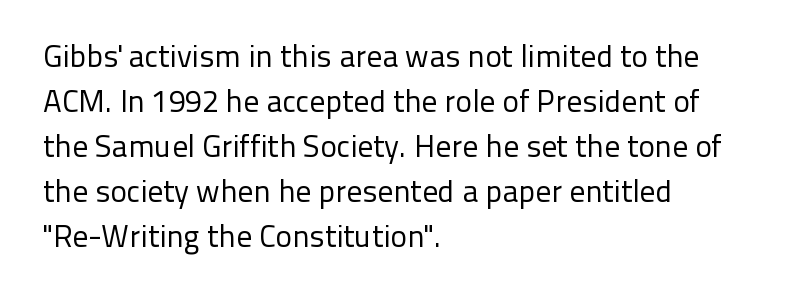
{"serif": "no", "italic": "no", "bold": "no", "weight": "regular", "width": "normal", "stroke_contrast": "low", "x_height": "medium", "monospaced": "no", "underline": "no", "align": "left", "line_spacing": "normal", "line_spacing_ratio": 1.45, "letter_spacing": "normal", "letter_spacing_em": 0.0, "glyph_px": 31}
